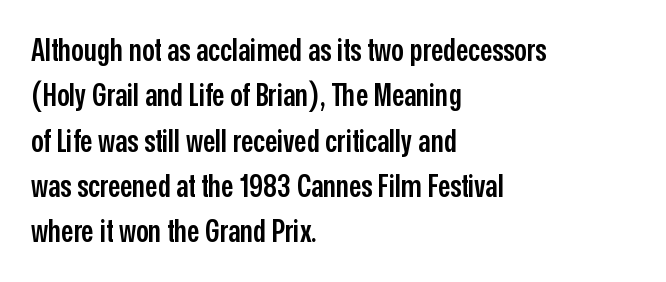
Q: Is the text bold? A: Semi-bold.
Q: Is the text italic (slanted)? A: No, it is upright.
Q: Is the typeface a serif or a sans-serif typeface? A: Sans-serif.
Q: Is the text underlined? A: No.
Q: How is the paragraph aligned? A: Left-aligned.
Q: Is the spacing between letters normal or unusually wide? A: Normal.
Q: Is the spacing between lines tight, normal or loose? A: Normal.
Q: Width (condensed, normal, or wide)? A: Condensed.
Q: Stroke contrast? A: Low.
Q: x-height? A: Medium.
Q: Monospaced? A: No.
